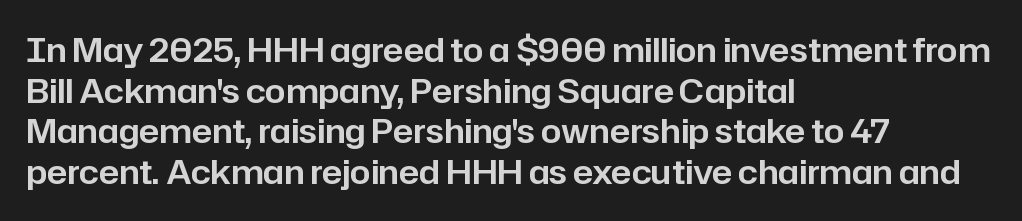
{"serif": "no", "italic": "no", "width": "normal", "stroke_contrast": "low", "x_height": "medium", "monospaced": "no", "underline": "no", "align": "left", "line_spacing_ratio": 1.23, "letter_spacing": "normal", "letter_spacing_em": 0.0, "glyph_px": 33}
